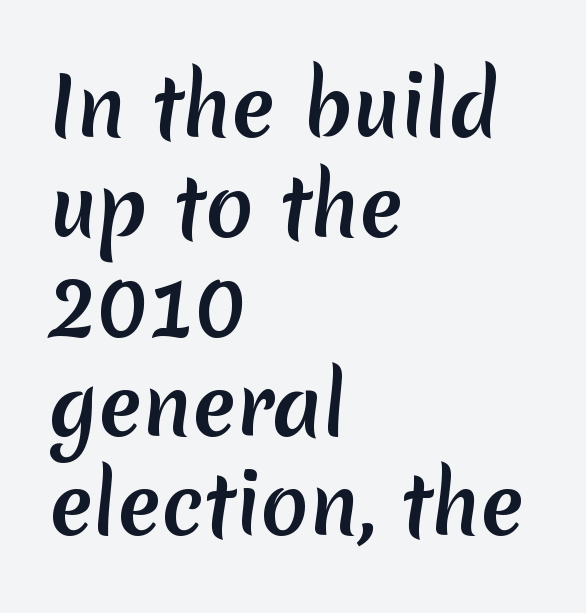
Q: Is the typeface a serif or a sans-serif typeface? A: Sans-serif.
Q: Is the text underlined? A: No.
Q: How is the paragraph aligned? A: Left-aligned.
Q: Is the spacing between letters normal or unusually wide? A: Normal.
Q: Is the spacing between lines tight, normal or loose? A: Normal.
Q: Width (condensed, normal, or wide)? A: Normal.
Q: Stroke contrast? A: Medium.
Q: x-height? A: Medium.
Q: Monospaced? A: No.
